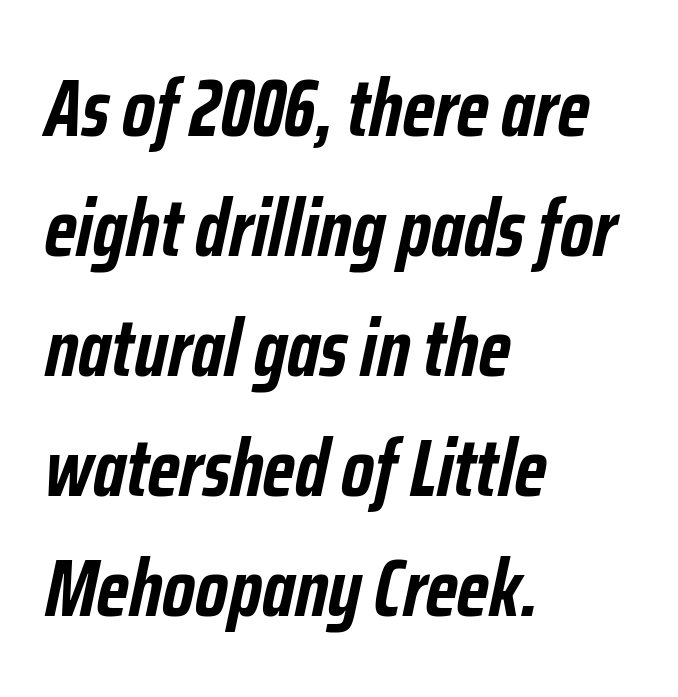
Glyph-to-glyph distance matches everyday printed text. This rendering features lettering with no underline. Typographic density is high because the face is bold. The glyphs look as if they've been sheared to an angle. The ragged edge is on the right, which tells us the setting is flush left.
